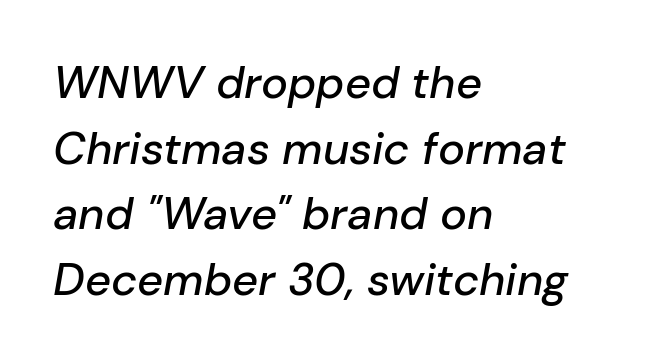
The whole block is typeset with a tilt. The rendering anchors every line to the left-hand side. Students, note that the glyphs here touch the page at normal intervals. Decoration check: the copy has no underline. Rows of type keep a routine distance in the vertical direction.
